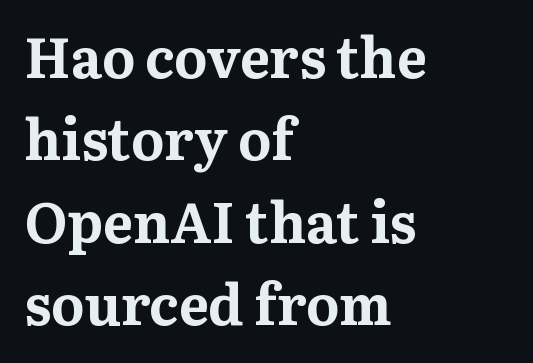
Q: Is the text bold? A: Yes.
Q: Is the text italic (slanted)? A: No, it is upright.
Q: Is the typeface a serif or a sans-serif typeface? A: Serif.
Q: Is the text underlined? A: No.
Q: How is the paragraph aligned? A: Left-aligned.
Q: Is the spacing between letters normal or unusually wide? A: Normal.
Q: Is the spacing between lines tight, normal or loose? A: Normal.
Q: Width (condensed, normal, or wide)? A: Normal.
Q: Stroke contrast? A: Medium.
Q: x-height? A: Medium.
Q: Monospaced? A: No.
